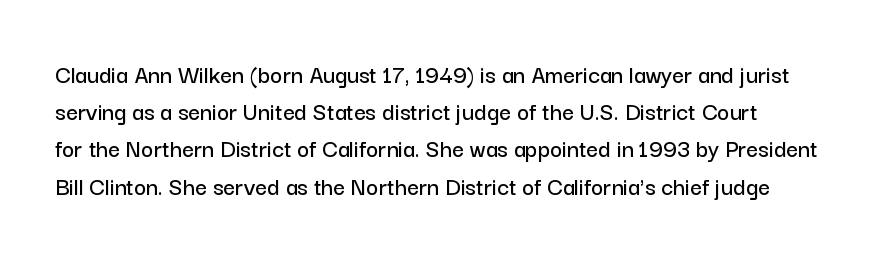
Q: Is the text italic (slanted)? A: No, it is upright.
Q: Is the text underlined? A: No.
Q: Is the spacing between letters normal or unusually wide? A: Normal.
Q: Is the spacing between lines tight, normal or loose? A: Normal.
